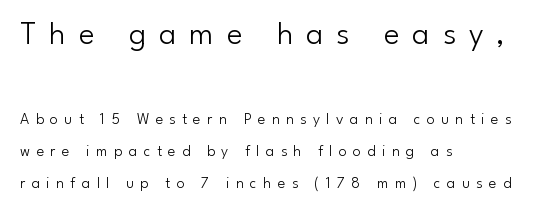
The rendering anchors every line to the left-hand side. Unlike italic type, these characters show no tilt at all. The cut favours lightness, reaching ordinary text weight at its darkest. Characters follow at a spacing far wider than the type designer built in. Note the varied advance widths — an 'i' is clearly narrower than an 'm'.
